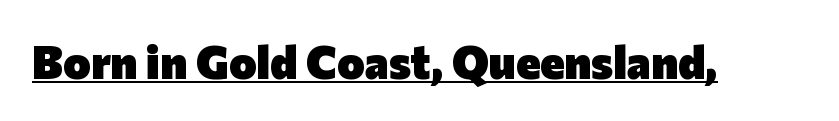
You could not count columns in this text — the font is proportionally spaced. This is sans-serif lettering, the kind often seen on screens and signage. Check the space under the baseline: a stroke is drawn there. Summary of weight: heavy, a full bold.
